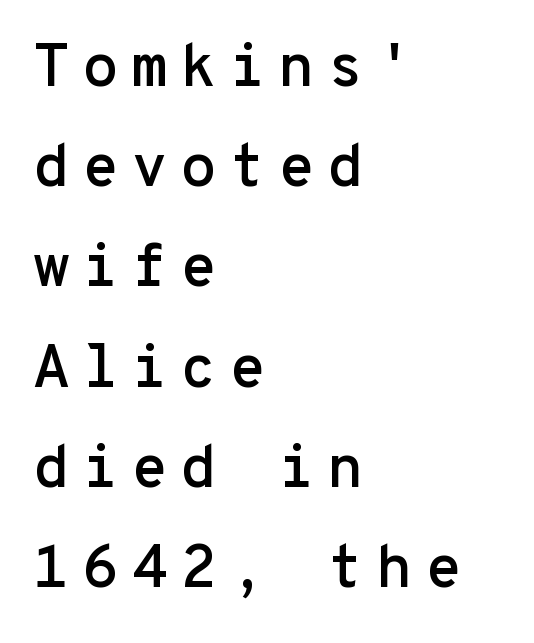
Q: Is the text italic (slanted)? A: No, it is upright.
Q: Is the typeface a serif or a sans-serif typeface? A: Sans-serif.
Q: Is the text underlined? A: No.
Q: How is the paragraph aligned? A: Left-aligned.
Q: Is the spacing between letters normal or unusually wide? A: Unusually wide.
Q: Is the spacing between lines tight, normal or loose? A: Normal.
Q: Width (condensed, normal, or wide)? A: Normal.
Q: Stroke contrast? A: Low.
Q: x-height? A: Medium.
Q: Monospaced? A: Yes.
